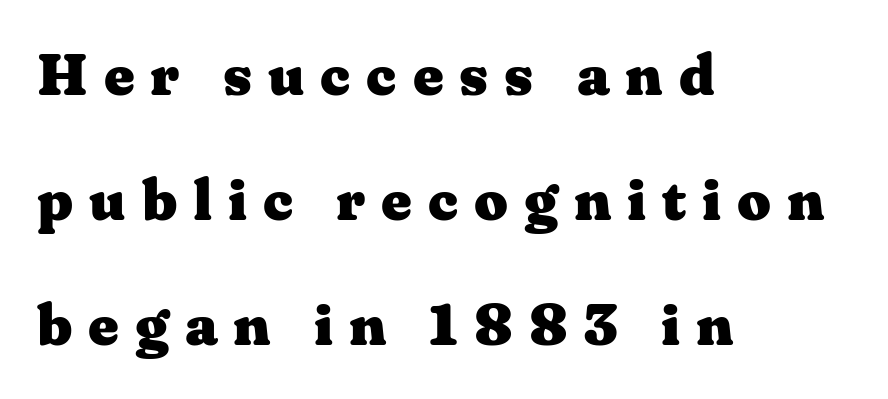
{"serif": "yes", "italic": "no", "bold": "yes", "weight": "heavy", "width": "wide", "stroke_contrast": "medium", "x_height": "medium", "monospaced": "no", "underline": "no", "align": "left", "line_spacing": "loose", "line_spacing_ratio": 2.12, "letter_spacing": "wide", "letter_spacing_em": 0.27, "glyph_px": 59}
